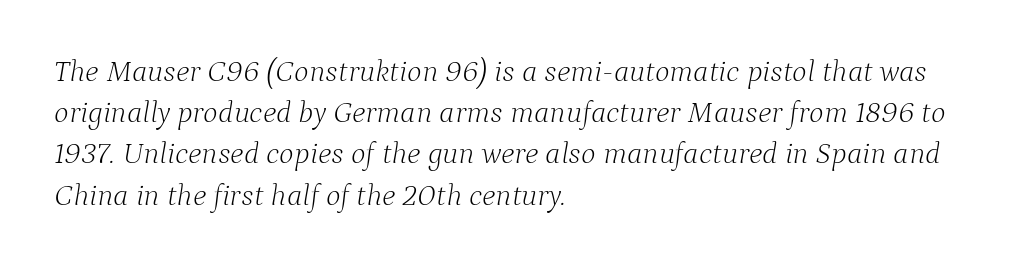
The image shows 31 px light serif type, italic (leaning right); set left-aligned, normal line spacing (1.33x), normal letter spacing, not underlined; low stroke contrast and a medium x-height.
